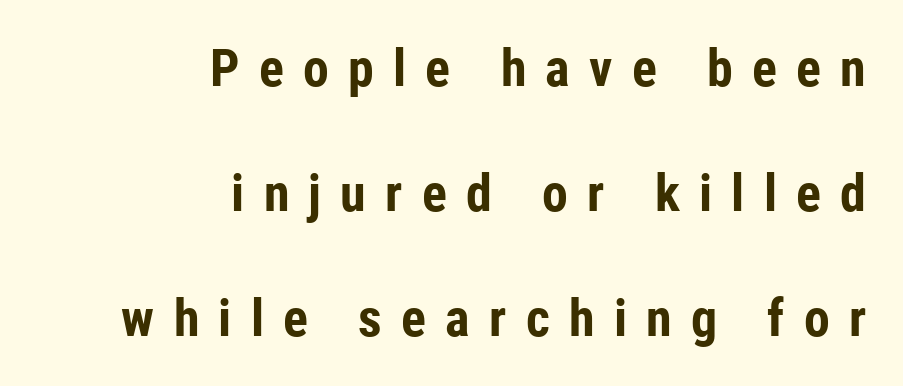
{"serif": "no", "italic": "no", "bold": "yes", "weight": "bold", "width": "condensed", "stroke_contrast": "low", "x_height": "medium", "monospaced": "no", "underline": "no", "align": "right", "line_spacing": "loose", "line_spacing_ratio": 2.4, "letter_spacing": "wide", "letter_spacing_em": 0.37, "glyph_px": 52}
